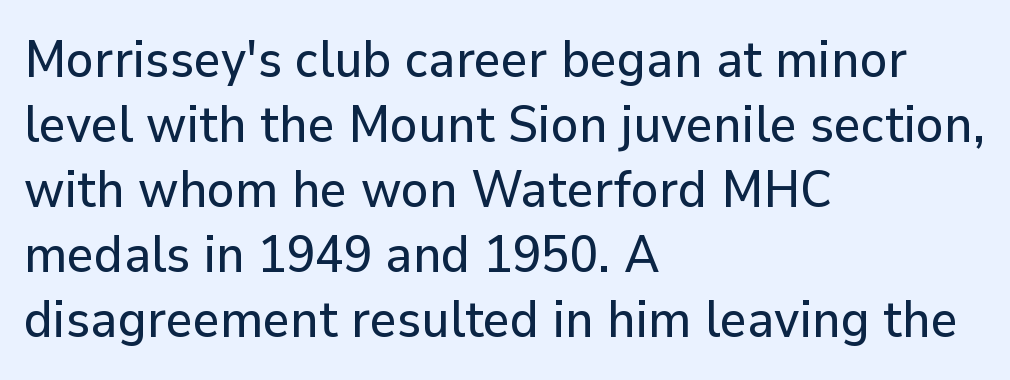
Q: Is the text italic (slanted)? A: No, it is upright.
Q: Is the typeface a serif or a sans-serif typeface? A: Sans-serif.
Q: Is the text underlined? A: No.
Q: How is the paragraph aligned? A: Left-aligned.
Q: Is the spacing between letters normal or unusually wide? A: Normal.
Q: Is the spacing between lines tight, normal or loose? A: Normal.
Q: Width (condensed, normal, or wide)? A: Normal.
Q: Stroke contrast? A: Low.
Q: x-height? A: Medium.
Q: Monospaced? A: No.
